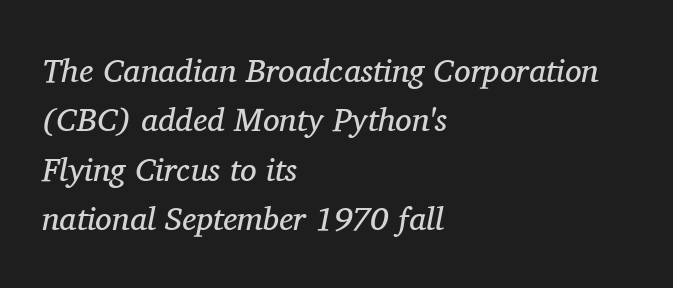
{"serif": "yes", "italic": "yes", "lean": "right", "slant_degrees": 11, "bold": "no", "weight": "regular", "width": "normal", "stroke_contrast": "medium", "x_height": "medium", "monospaced": "no", "underline": "no", "align": "left", "line_spacing": "normal", "line_spacing_ratio": 1.5, "letter_spacing": "normal", "letter_spacing_em": 0.0, "glyph_px": 33}
